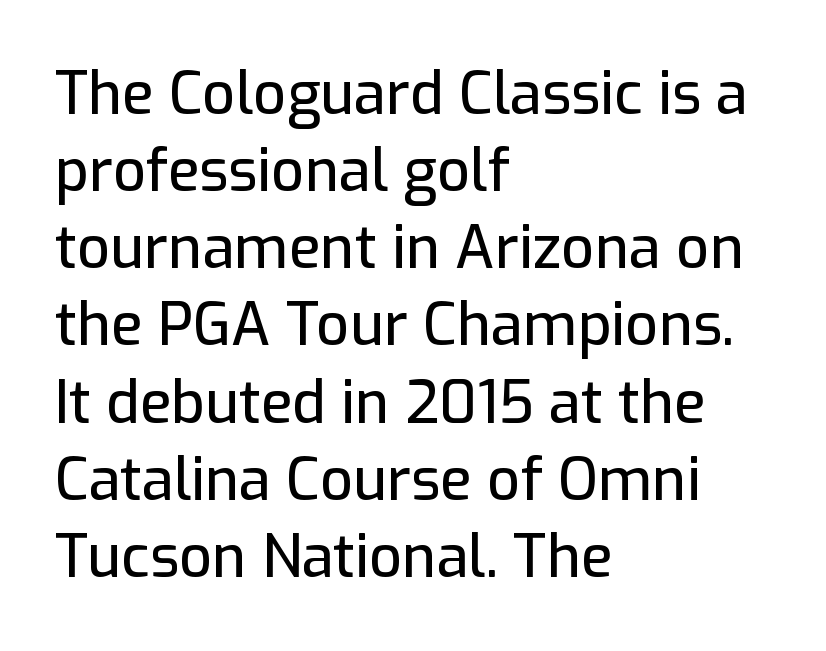
{"serif": "no", "italic": "no", "width": "normal", "stroke_contrast": "low", "x_height": "medium", "monospaced": "no", "underline": "no", "align": "left", "line_spacing": "normal", "line_spacing_ratio": 1.33, "letter_spacing": "normal", "letter_spacing_em": 0.0, "glyph_px": 58}
